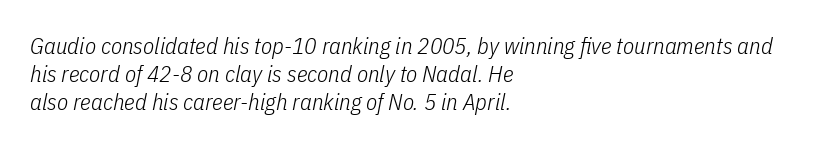
The image shows 23 px text type, italic (leaning right); set left-aligned, line spacing 1.22x, normal letter spacing, not underlined.
